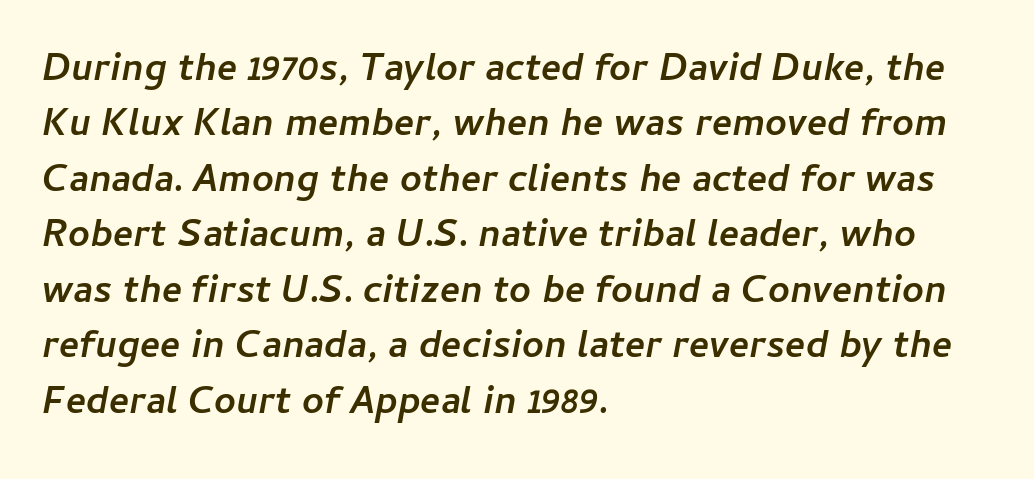
The image shows 38 px semibold type, italic (leaning right); set left-aligned, normal line spacing (1.46x), normal letter spacing, not underlined; low stroke contrast and a medium x-height.
